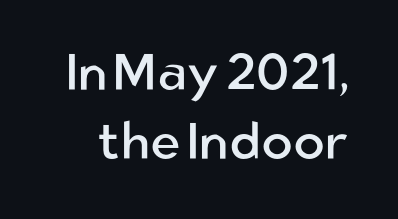
The image shows 52 px regular-weight sans-serif type, upright; set normal line spacing (1.33x), normal letter spacing, not underlined; low stroke contrast and a medium x-height.
